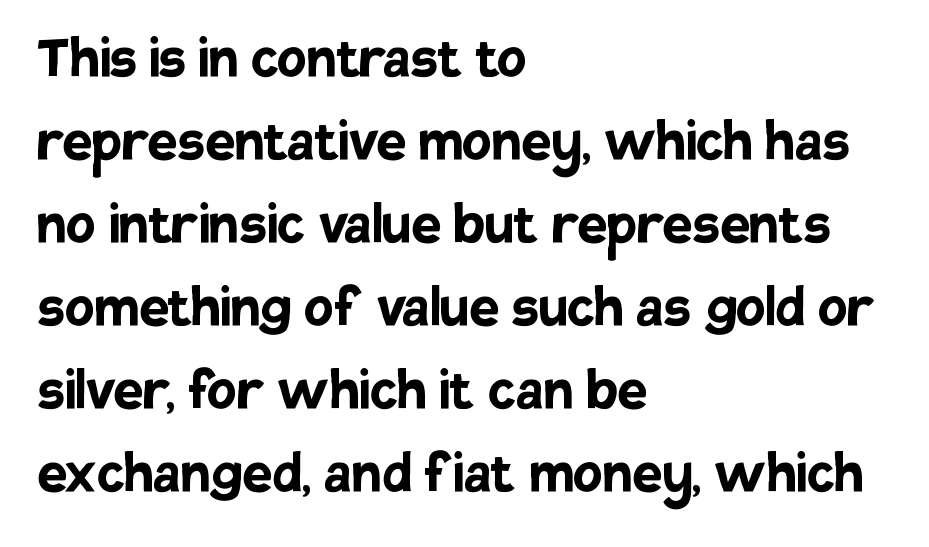
The image shows 67 px semibold sans-serif type, upright; set left-aligned, line spacing 1.24x, normal letter spacing, not underlined; low stroke contrast and a large x-height.
